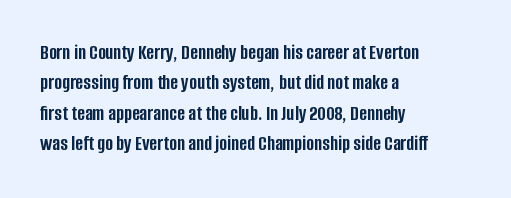
Q: Is the text bold? A: Yes.
Q: Is the text italic (slanted)? A: No, it is upright.
Q: Is the text underlined? A: No.
Q: How is the paragraph aligned? A: Left-aligned.
Q: Is the spacing between letters normal or unusually wide? A: Normal.
Q: Is the spacing between lines tight, normal or loose? A: Normal.
